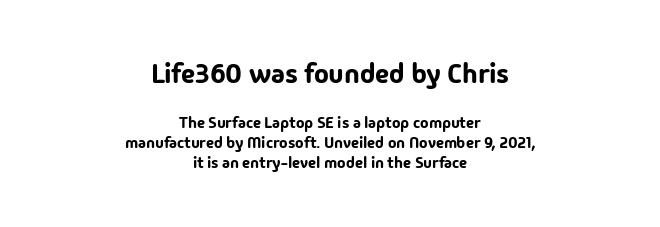
The image shows 28 px sans-serif type, upright; set centered, line spacing 1.24x, normal letter spacing, not underlined; the first (top) block is 1.75x larger; low stroke contrast and a medium x-height.
